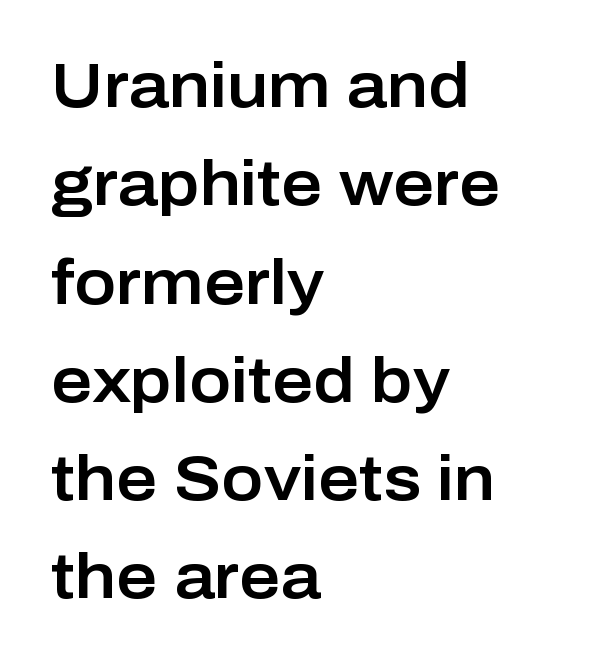
The image shows 63 px sans-serif type, upright; set left-aligned, normal line spacing (1.56x), normal letter spacing, not underlined; low stroke contrast and a medium x-height.
